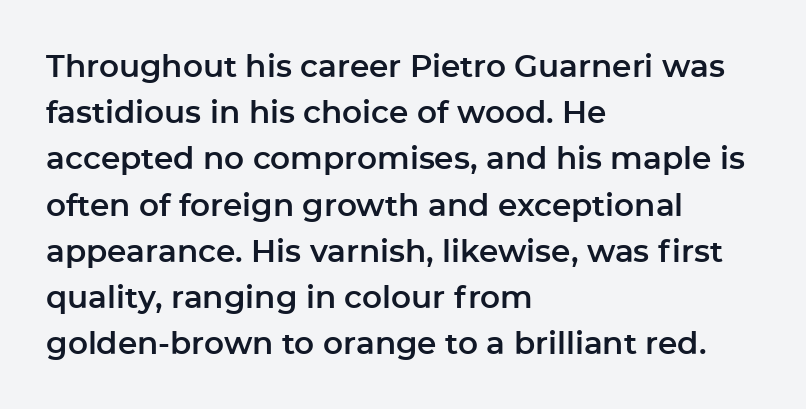
The image shows 31 px sans-serif type, upright; set left-aligned, normal line spacing (1.49x), normal letter spacing, not underlined; low stroke contrast and a medium x-height.
